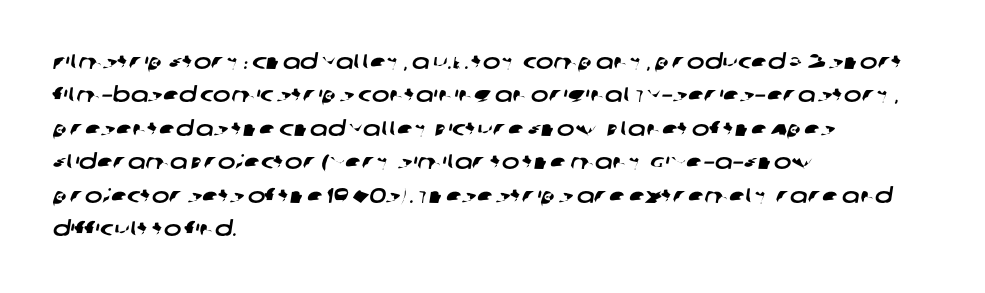
Here the glyphs are tracked normally, forming tight word shapes. Unmarked baselines from the first word to the last. Visually the block forms a straight wall on the left and a jagged coastline on the right. The space between consecutive lines is moderate.
